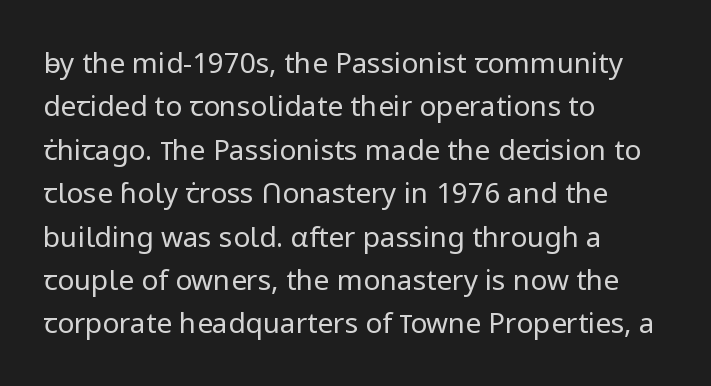
The image shows 28 px regular-weight sans-serif type, upright; set left-aligned, normal line spacing (1.55x), normal letter spacing, not underlined; low stroke contrast and a medium x-height.
